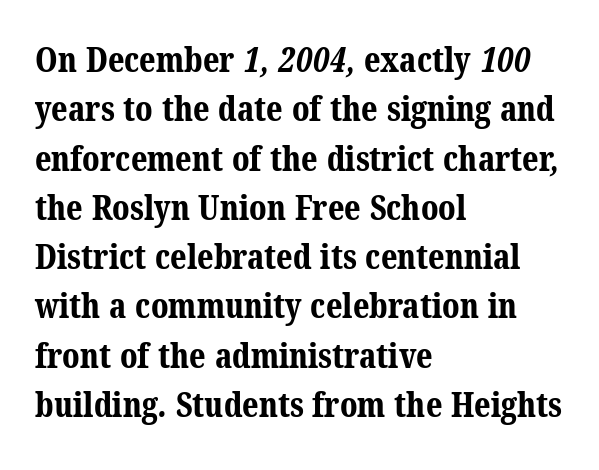
Q: Is the text bold? A: Yes.
Q: Is the typeface a serif or a sans-serif typeface? A: Serif.
Q: Is the text underlined? A: No.
Q: How is the paragraph aligned? A: Left-aligned.
Q: Is the spacing between letters normal or unusually wide? A: Normal.
Q: Is the spacing between lines tight, normal or loose? A: Normal.
Q: Width (condensed, normal, or wide)? A: Normal.
Q: Stroke contrast? A: Medium.
Q: x-height? A: Medium.
Q: Monospaced? A: No.
